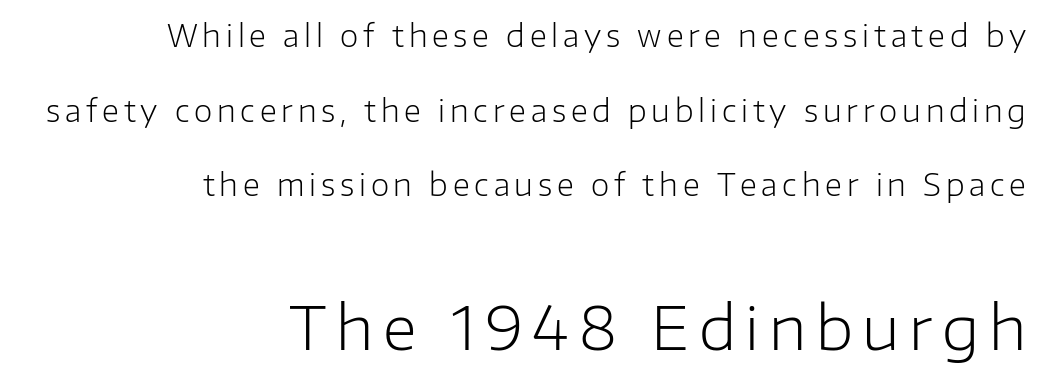
The image shows 60 px light sans-serif type, upright; set right-aligned, loose line spacing (2.49x), not underlined; the second (bottom) block is 2.0x larger; low stroke contrast and a medium x-height.
